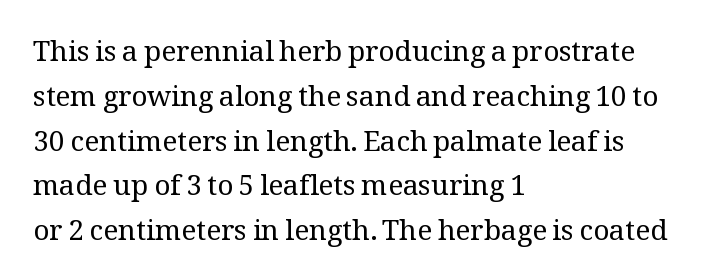
{"serif": "yes", "italic": "no", "bold": "no", "weight": "regular", "width": "normal", "stroke_contrast": "medium", "x_height": "medium", "monospaced": "no", "underline": "no", "align": "left", "line_spacing": "normal", "line_spacing_ratio": 1.6, "letter_spacing": "normal", "letter_spacing_em": 0.0, "glyph_px": 28}
